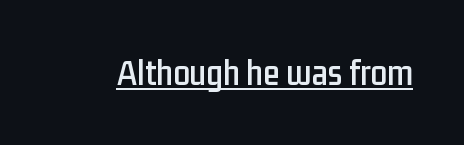
Q: Is the text italic (slanted)? A: No, it is upright.
Q: Is the typeface a serif or a sans-serif typeface? A: Sans-serif.
Q: Is the text underlined? A: Yes.
Q: Is the spacing between letters normal or unusually wide? A: Normal.
Q: Width (condensed, normal, or wide)? A: Condensed.
Q: Stroke contrast? A: Low.
Q: x-height? A: Medium.
Q: Monospaced? A: No.
